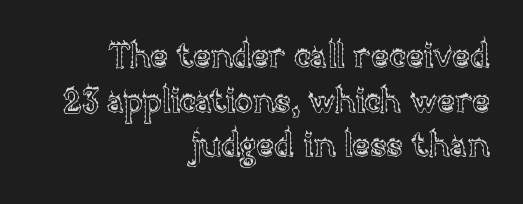
Proportional: the letters do not fall into vertical columns. The letters stand straight up with perfectly vertical stems. These lines stack with their right ends in a neat column. The passage shown is not underscored anywhere.
